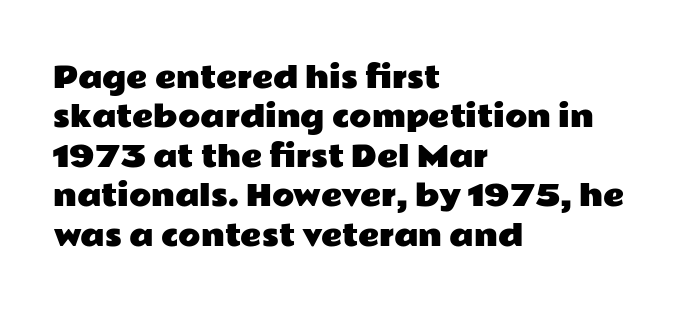
Varying glyph widths throughout — classic text-font behaviour. Casual observation: everything's shoved over to the left. Normally led — the rows are evenly, conventionally spaced. Each letter's strokes conclude bluntly, with no projecting serifs.
